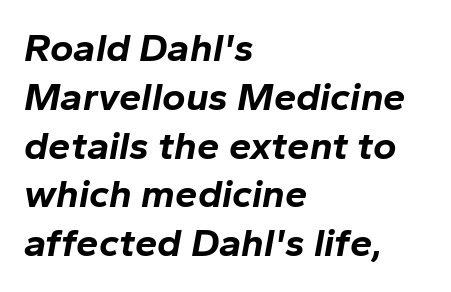
The image shows 40 px bold type, italic (leaning right); set left-aligned, line spacing 1.22x, normal letter spacing, not underlined; low stroke contrast and a medium x-height.
